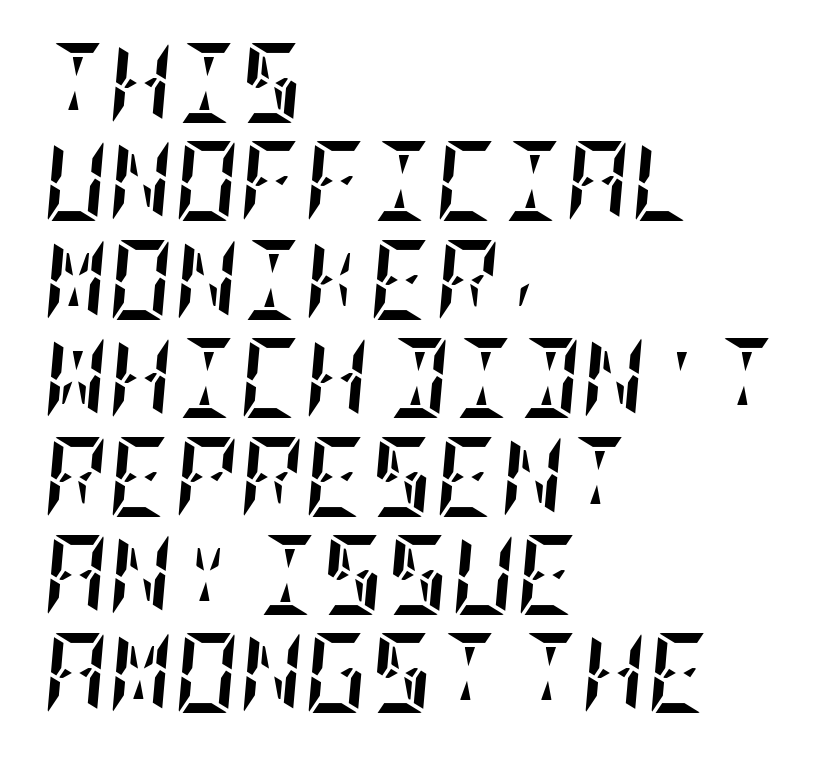
The image shows 80 px semibold, condensed type, italic (leaning right); set left-aligned, line spacing 1.23x, normal letter spacing, not underlined; low stroke contrast and a large x-height.
